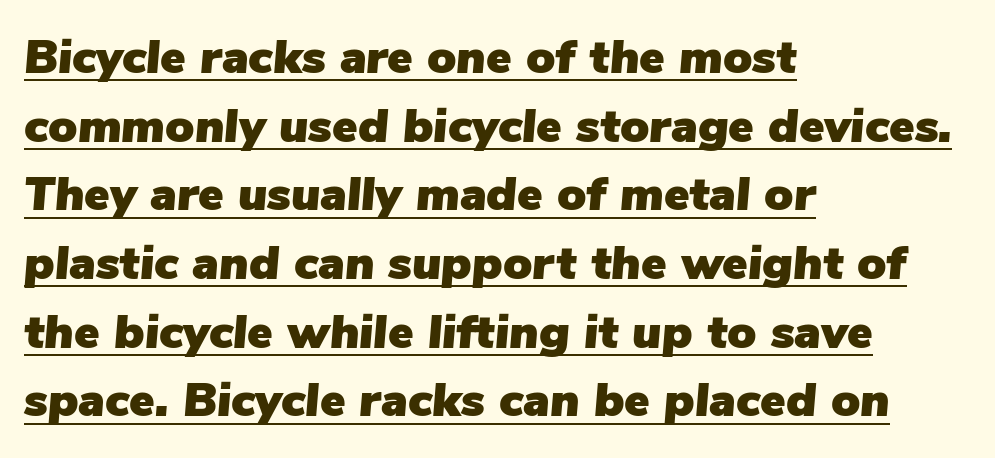
Q: Is the text italic (slanted)? A: Yes, it leans right by about 5 degrees.
Q: Is the text underlined? A: Yes.
Q: How is the paragraph aligned? A: Left-aligned.
Q: Is the spacing between letters normal or unusually wide? A: Normal.
Q: Is the spacing between lines tight, normal or loose? A: Normal.
Q: Width (condensed, normal, or wide)? A: Normal.
Q: Stroke contrast? A: Low.
Q: x-height? A: Medium.
Q: Monospaced? A: No.
